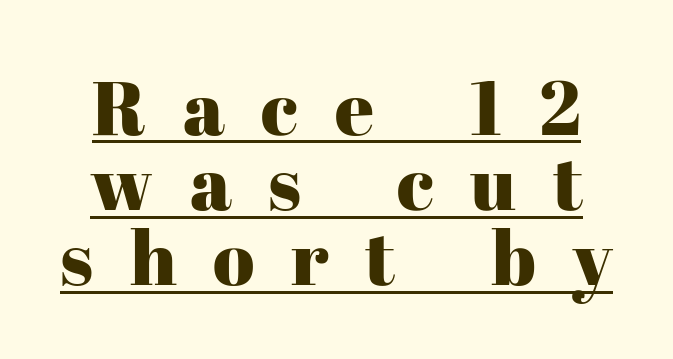
The image shows 76 px serif type, upright; set tight line spacing (0.99x), unusually wide letter spacing (+0.48 em), underlined; high stroke contrast and a medium x-height.
